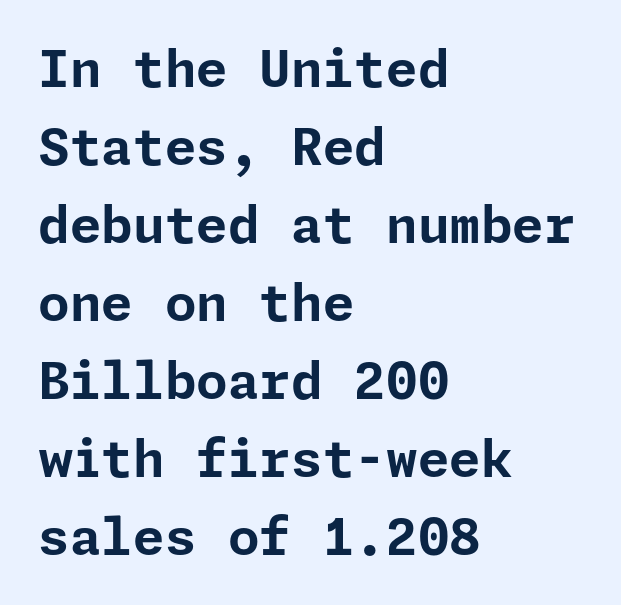
{"serif": "no", "italic": "no", "bold": "yes", "weight": "bold", "width": "normal", "stroke_contrast": "low", "x_height": "medium", "underline": "no", "align": "left", "line_spacing": "normal", "line_spacing_ratio": 1.53, "letter_spacing": "normal", "letter_spacing_em": 0.0, "glyph_px": 51}
